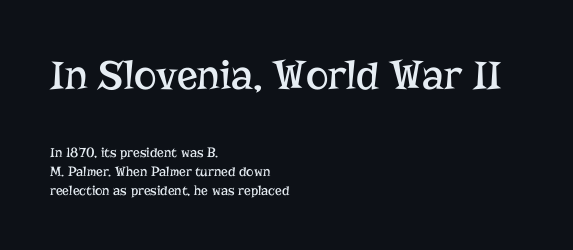
The image shows 43 px regular-weight serif type, upright; set left-aligned, normal line spacing (1.38x), normal letter spacing, not underlined; the first (top) block is 3.07x larger; low stroke contrast and a medium x-height.
